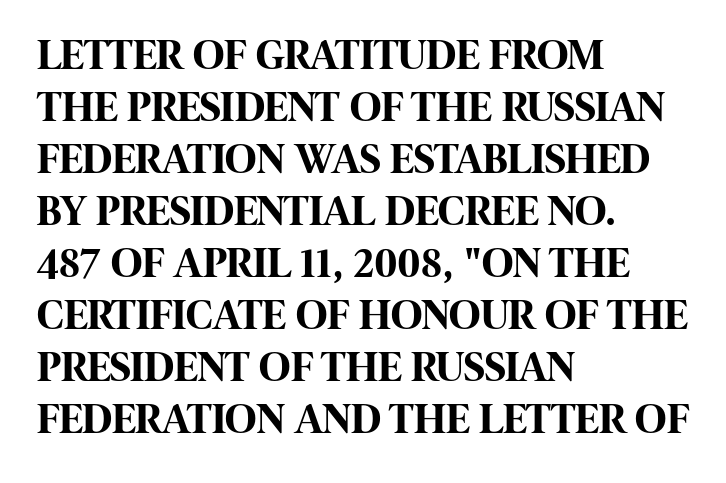
{"serif": "no", "italic": "no", "bold": "yes", "weight": "bold", "width": "condensed", "stroke_contrast": "high", "x_height": "large", "monospaced": "no", "underline": "no", "align": "left", "line_spacing_ratio": 1.21, "letter_spacing": "normal", "letter_spacing_em": 0.0, "glyph_px": 43}
